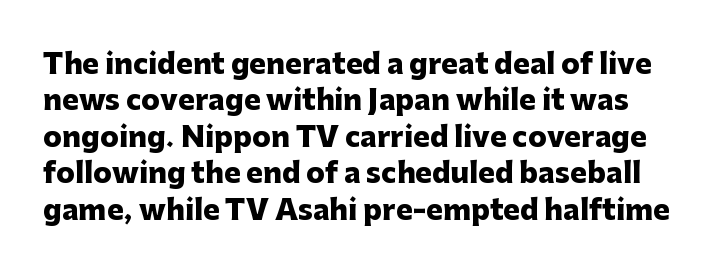
Q: Is the text bold? A: Yes.
Q: Is the text italic (slanted)? A: No, it is upright.
Q: Is the typeface a serif or a sans-serif typeface? A: Sans-serif.
Q: Is the text underlined? A: No.
Q: Is the spacing between letters normal or unusually wide? A: Normal.
Q: Is the spacing between lines tight, normal or loose? A: Normal.
Q: Width (condensed, normal, or wide)? A: Normal.
Q: Stroke contrast? A: Low.
Q: x-height? A: Medium.
Q: Monospaced? A: No.
